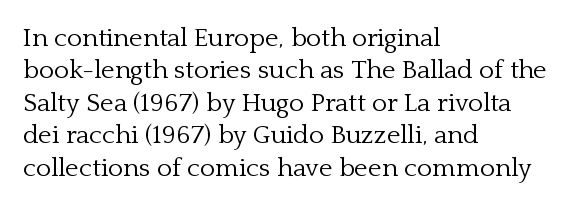
{"italic": "no", "bold": "no", "underline": "no", "align": "left", "line_spacing": "normal", "line_spacing_ratio": 1.25, "letter_spacing": "normal", "letter_spacing_em": 0.0, "glyph_px": 26}
